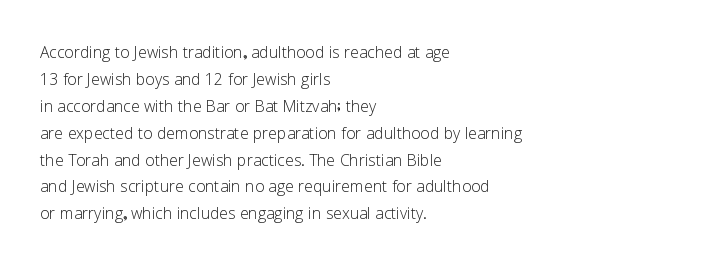
The image shows 21 px text type, upright; set left-aligned, normal line spacing (1.28x), normal letter spacing, not underlined.
